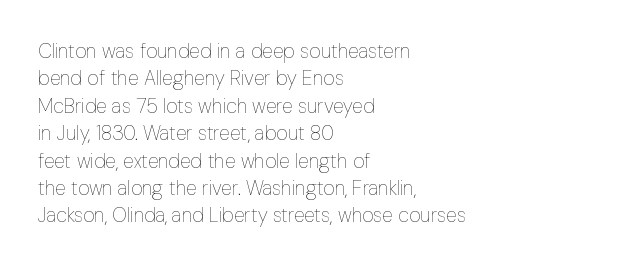
The image shows 20 px text type, upright; set left-aligned, normal line spacing (1.37x), normal letter spacing, not underlined.
